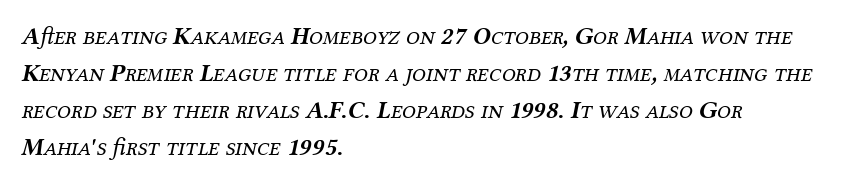
{"italic": "yes", "lean": "right", "slant_degrees": 12, "bold": "no", "underline": "no", "align": "left", "line_spacing": "normal", "line_spacing_ratio": 1.48, "letter_spacing": "normal", "letter_spacing_em": 0.0, "glyph_px": 25}
